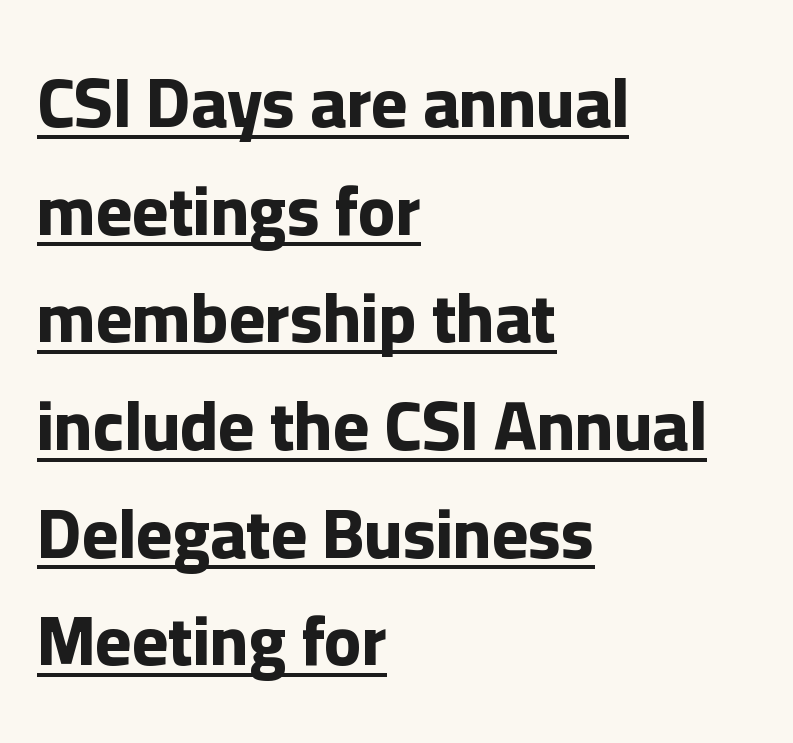
The image shows 69 px bold sans-serif type, upright; set left-aligned, normal line spacing (1.56x), normal letter spacing, underlined; low stroke contrast and a medium x-height.
